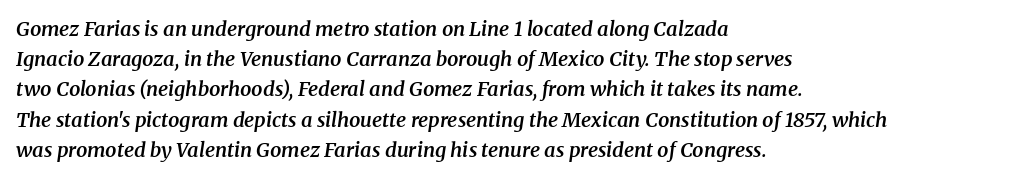
The image shows 20 px text type, italic (leaning right); set left-aligned, normal line spacing (1.51x), normal letter spacing, not underlined.
